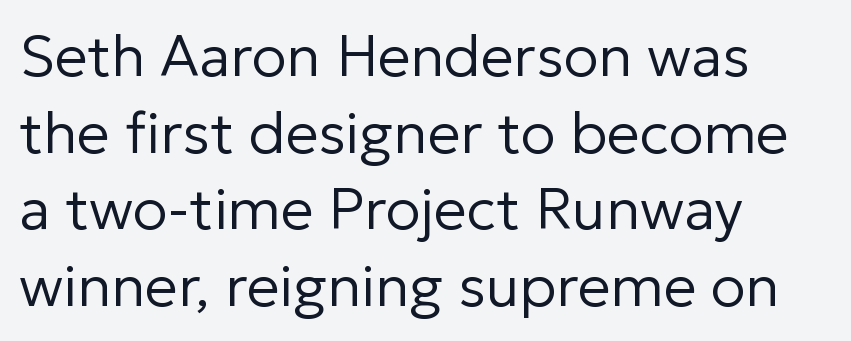
Q: Is the text bold? A: No.
Q: Is the text italic (slanted)? A: No, it is upright.
Q: Is the typeface a serif or a sans-serif typeface? A: Sans-serif.
Q: Is the text underlined? A: No.
Q: How is the paragraph aligned? A: Left-aligned.
Q: Is the spacing between letters normal or unusually wide? A: Normal.
Q: Is the spacing between lines tight, normal or loose? A: Normal.
Q: Width (condensed, normal, or wide)? A: Normal.
Q: Stroke contrast? A: Low.
Q: x-height? A: Medium.
Q: Monospaced? A: No.
